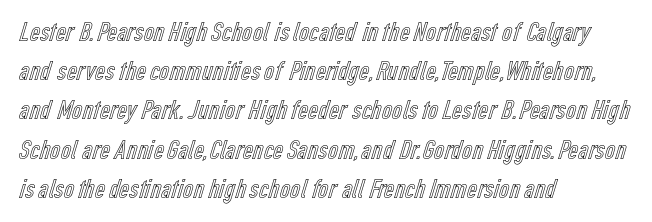
Looks like regular typesetting: each glyph gets only the width it needs. Glance below the letters and you will spot only blank space. This rendering leaves character spacing at its baseline value. This rendering uses left alignment, leaving the right contour irregular. Whoever set this chose a conventional vertical rhythm.
